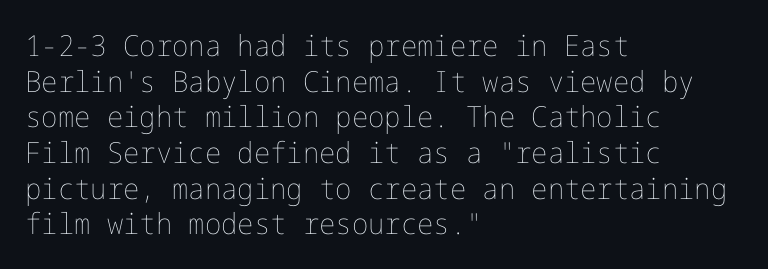
The compositor pushed each line to the left boundary. Descenders are the only things crossing below the line. Words appear dense and cohesive because spacing is normal. The typography opts for an upright posture over an oblique one. Stems and bowls with no extra thickness — not bold.
